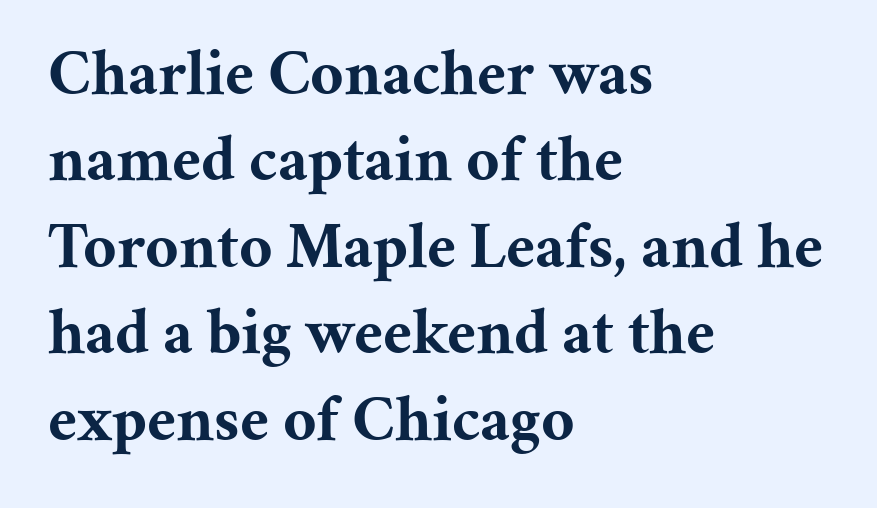
A typesetter would call this proportional, since set widths differ per character. Posture: upright roman. The rendering uses a bold face; every stroke is thick and dark. The baseline area is clear.
